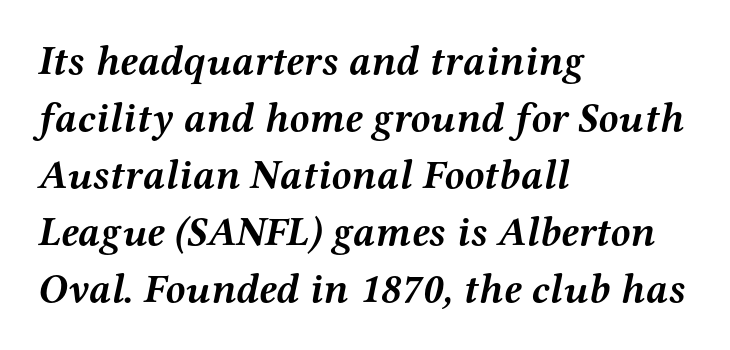
A serif font was chosen for this passage. The lines sit at an ordinary, default distance from one another. The lines are quadded left. Underlining? Definitely not there.
